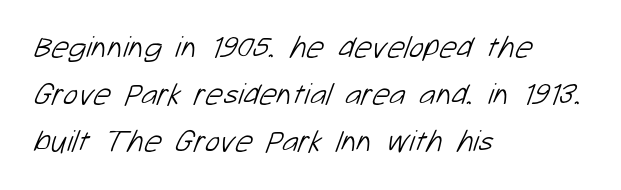
Q: Is the text bold? A: No.
Q: Is the typeface a serif or a sans-serif typeface? A: Sans-serif.
Q: Is the text underlined? A: No.
Q: How is the paragraph aligned? A: Left-aligned.
Q: Is the spacing between letters normal or unusually wide? A: Normal.
Q: Is the spacing between lines tight, normal or loose? A: Normal.
Q: Width (condensed, normal, or wide)? A: Normal.
Q: Stroke contrast? A: Low.
Q: x-height? A: Medium.
Q: Monospaced? A: No.
